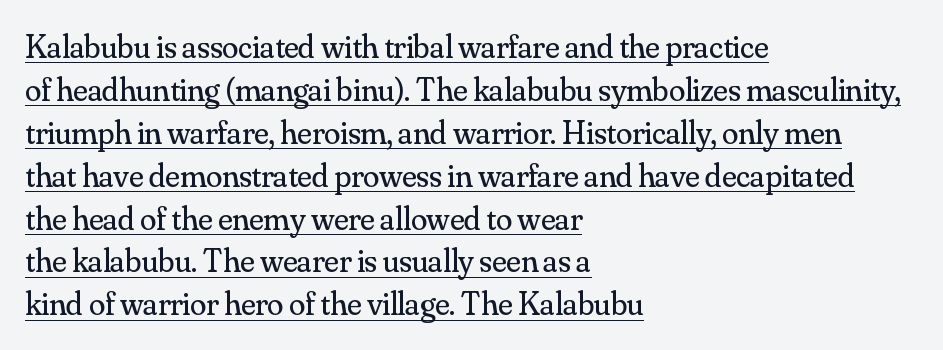
The image shows 33 px regular-weight serif type, upright; set left-aligned, normal line spacing (1.3x), normal letter spacing, underlined; medium stroke contrast and a small x-height.
